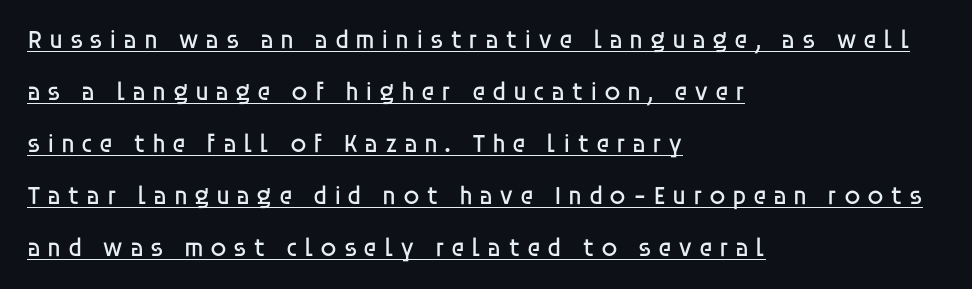
{"italic": "no", "bold": "no", "underline": "yes", "align": "left", "line_spacing": "loose", "line_spacing_ratio": 2.0, "letter_spacing": "wide", "letter_spacing_em": 0.24, "glyph_px": 26}
